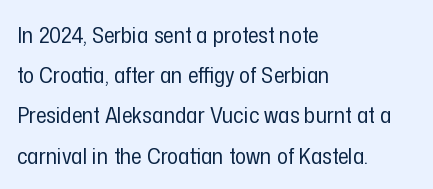
The tracking reads as untouched default to a designer's eye. The cut favours lightness, reaching ordinary text weight at its darkest. Alignment: flush left. No italicization has been applied; the sample stays upright. Plain, unruled lines of type.
